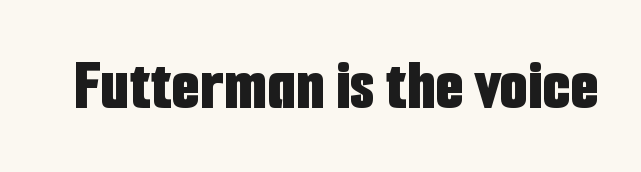
The passage shown is typed in a proportional face where columns would drift. Does extra space separate the letters? No, they use regular spacing. The passage shown is typeset with a sans-serif family. Notice how the stems are strictly vertical — no italics here. Letters rest on an invisible, unmarked baseline.
